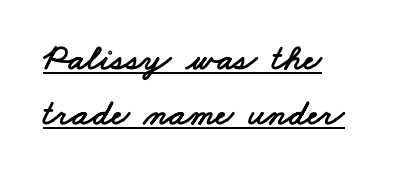
Q: Is the typeface a serif or a sans-serif typeface? A: Sans-serif.
Q: Is the text underlined? A: Yes.
Q: Is the spacing between letters normal or unusually wide? A: Normal.
Q: Is the spacing between lines tight, normal or loose? A: Normal.
Q: Width (condensed, normal, or wide)? A: Wide.
Q: Stroke contrast? A: Low.
Q: x-height? A: Small.
Q: Monospaced? A: No.
